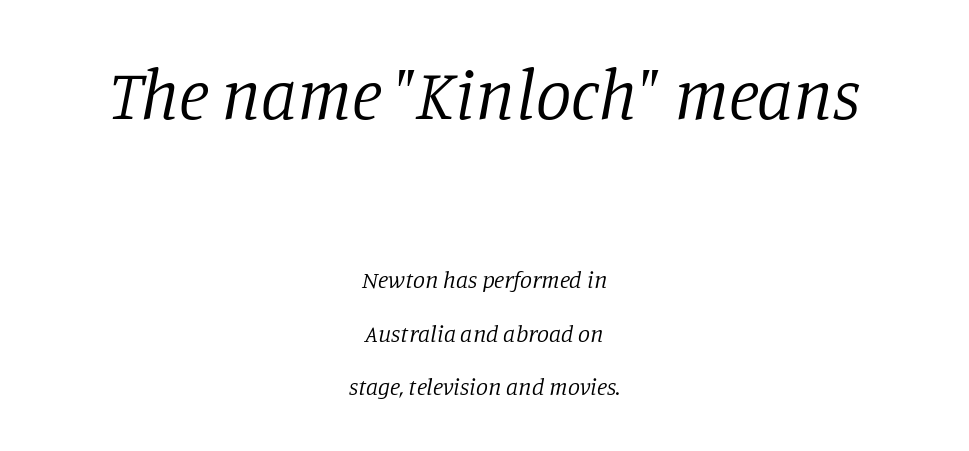
The initial chunk of copy outweighs the following chunk in type size. The line texture is even and compact thanks to regular tracking. No letter is thick-stroked: the sample isn't bold. The lines in this sample share a center point and differ in where they start and stop.
